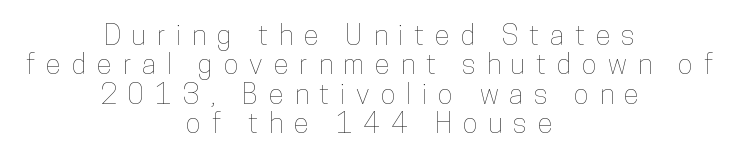
{"italic": "no", "width": "condensed", "stroke_contrast": "low", "x_height": "medium", "monospaced": "no", "underline": "no", "align": "center", "line_spacing": "tight", "line_spacing_ratio": 1.05, "letter_spacing": "wide", "letter_spacing_em": 0.39, "glyph_px": 28}
